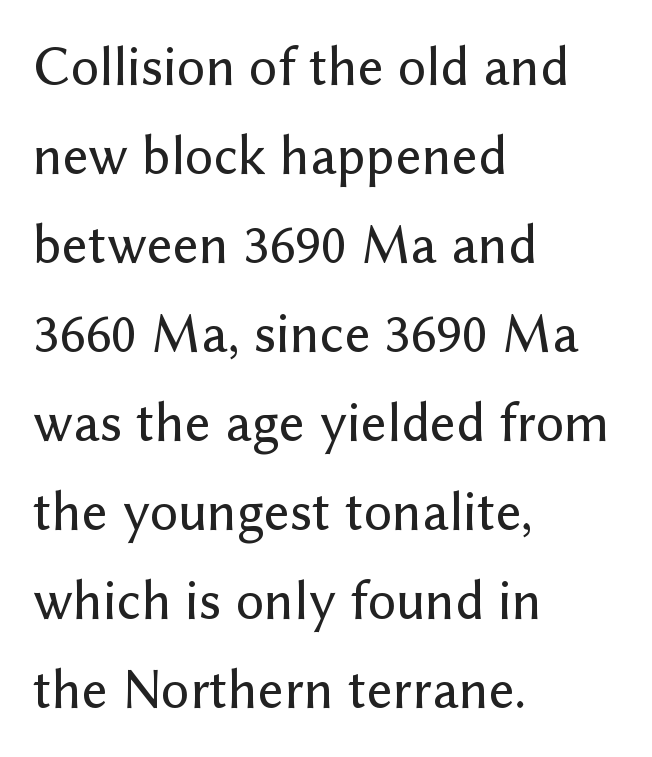
Q: Is the text italic (slanted)? A: No, it is upright.
Q: Is the typeface a serif or a sans-serif typeface? A: Sans-serif.
Q: Is the text underlined? A: No.
Q: How is the paragraph aligned? A: Left-aligned.
Q: Is the spacing between letters normal or unusually wide? A: Normal.
Q: Is the spacing between lines tight, normal or loose? A: Normal.
Q: Width (condensed, normal, or wide)? A: Normal.
Q: Stroke contrast? A: Low.
Q: x-height? A: Medium.
Q: Monospaced? A: No.
